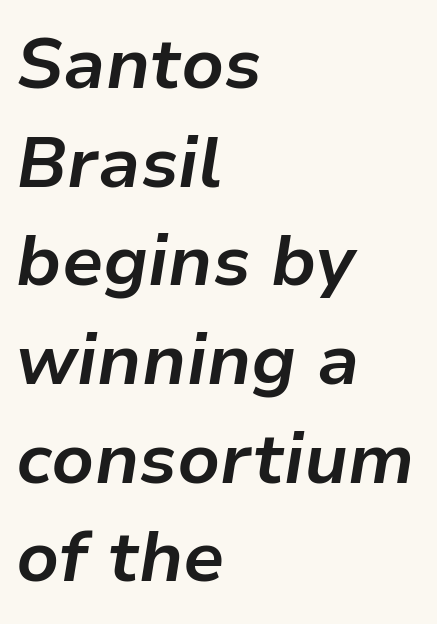
Q: Is the text bold? A: Yes.
Q: Is the text italic (slanted)? A: Yes, it leans right by about 9 degrees.
Q: Is the text underlined? A: No.
Q: How is the paragraph aligned? A: Left-aligned.
Q: Is the spacing between letters normal or unusually wide? A: Normal.
Q: Is the spacing between lines tight, normal or loose? A: Normal.
Q: Width (condensed, normal, or wide)? A: Normal.
Q: Stroke contrast? A: Low.
Q: x-height? A: Medium.
Q: Monospaced? A: No.
